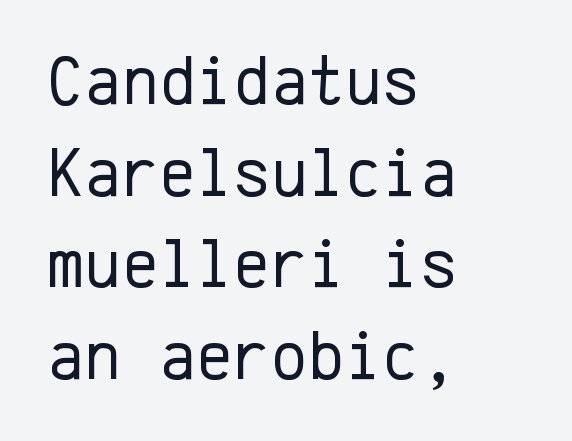
{"serif": "no", "italic": "no", "bold": "no", "weight": "regular", "width": "normal", "stroke_contrast": "low", "x_height": "medium", "monospaced": "yes", "underline": "no", "align": "left", "line_spacing": "normal", "line_spacing_ratio": 1.29, "letter_spacing": "normal", "letter_spacing_em": 0.0, "glyph_px": 71}
